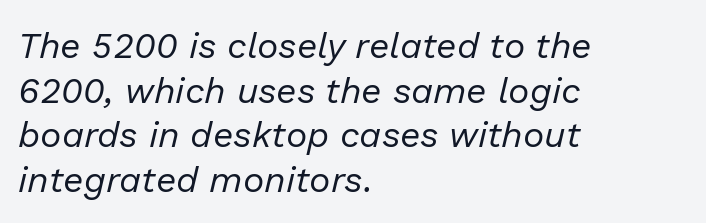
Does extra space separate the letters? No, they use regular spacing. Reading down the block, your eye returns to a fixed left position each line. Do the characters align in a grid? No, the font is proportional. Nobody drew a line under any word here.
